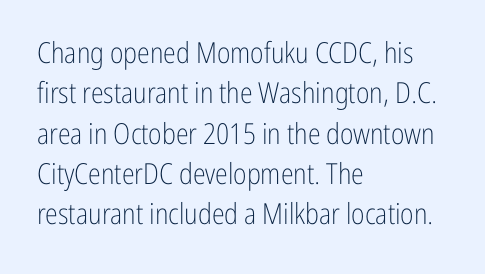
The image shows 29 px light, condensed sans-serif type, upright; set left-aligned, normal line spacing (1.39x), normal letter spacing, not underlined; low stroke contrast and a medium x-height.
